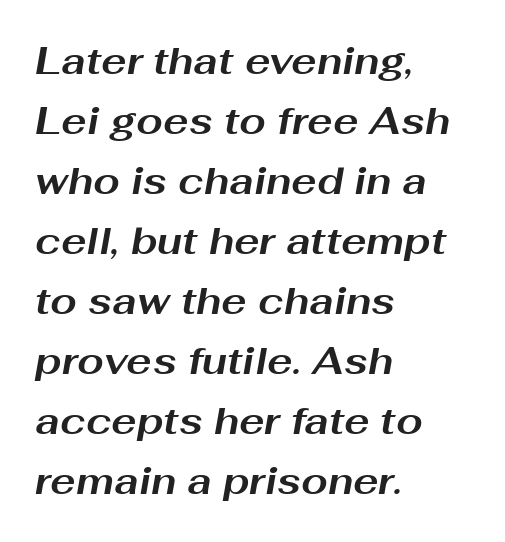
{"italic": "yes", "lean": "right", "slant_degrees": 10, "bold": "yes", "weight": "bold", "width": "wide", "stroke_contrast": "medium", "x_height": "medium", "monospaced": "no", "underline": "no", "align": "left", "line_spacing": "normal", "line_spacing_ratio": 1.58, "letter_spacing": "normal", "letter_spacing_em": 0.0, "glyph_px": 38}
